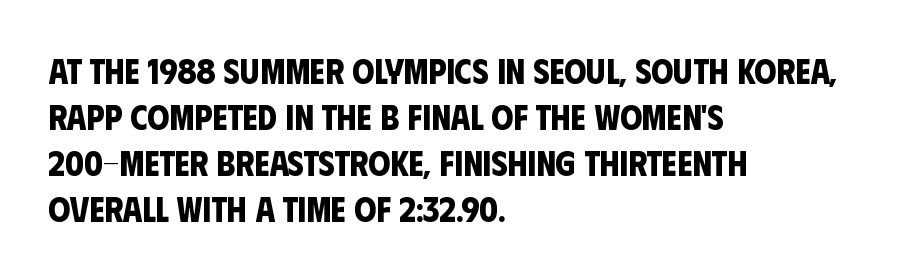
Q: Is the text bold? A: Yes.
Q: Is the typeface a serif or a sans-serif typeface? A: Sans-serif.
Q: Is the text underlined? A: No.
Q: How is the paragraph aligned? A: Left-aligned.
Q: Is the spacing between letters normal or unusually wide? A: Normal.
Q: Is the spacing between lines tight, normal or loose? A: Normal.
Q: Width (condensed, normal, or wide)? A: Condensed.
Q: Stroke contrast? A: Low.
Q: x-height? A: Large.
Q: Monospaced? A: No.
